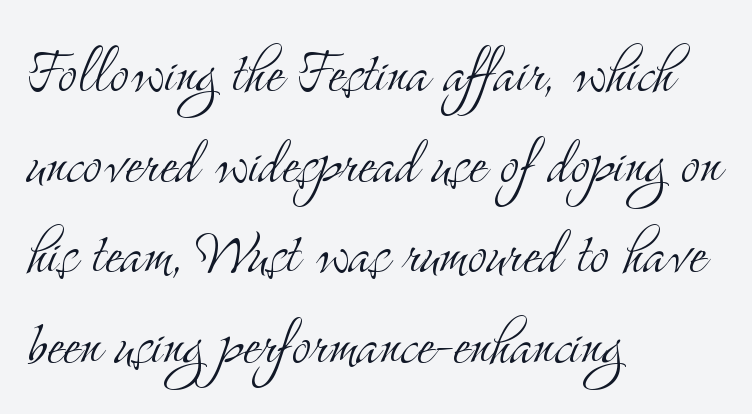
Q: Is the text bold? A: No.
Q: Is the text italic (slanted)? A: Yes.
Q: Is the typeface a serif or a sans-serif typeface? A: Serif.
Q: Is the text underlined? A: No.
Q: How is the paragraph aligned? A: Left-aligned.
Q: Is the spacing between letters normal or unusually wide? A: Normal.
Q: Is the spacing between lines tight, normal or loose? A: Normal.
Q: Width (condensed, normal, or wide)? A: Condensed.
Q: Stroke contrast? A: Medium.
Q: x-height? A: Small.
Q: Monospaced? A: No.
